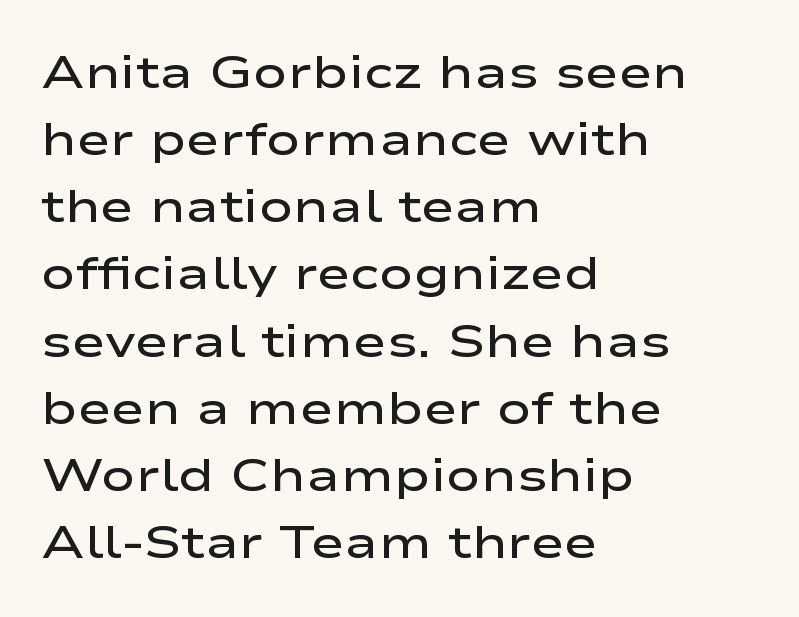
{"serif": "no", "italic": "no", "bold": "semi", "weight": "semibold", "width": "wide", "stroke_contrast": "low", "x_height": "medium", "monospaced": "no", "underline": "no", "align": "left", "line_spacing": "normal", "line_spacing_ratio": 1.46, "letter_spacing": "normal", "letter_spacing_em": 0.0, "glyph_px": 46}
